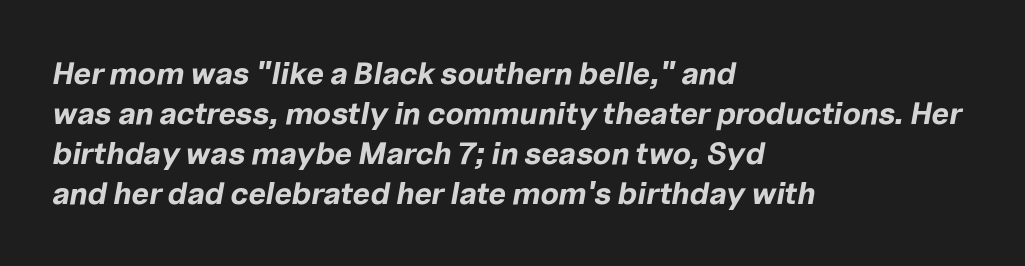
Q: Is the text bold? A: Yes.
Q: Is the text italic (slanted)? A: Yes, it leans right by about 10 degrees.
Q: Is the text underlined? A: No.
Q: How is the paragraph aligned? A: Left-aligned.
Q: Is the spacing between letters normal or unusually wide? A: Normal.
Q: Is the spacing between lines tight, normal or loose? A: Normal.
Q: Width (condensed, normal, or wide)? A: Normal.
Q: Stroke contrast? A: Low.
Q: x-height? A: Medium.
Q: Monospaced? A: No.
